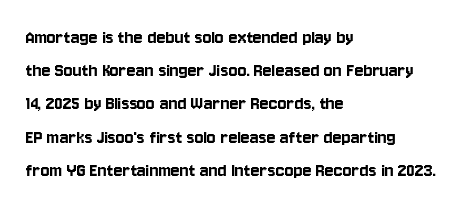
Q: Is the text italic (slanted)? A: No, it is upright.
Q: Is the text underlined? A: No.
Q: How is the paragraph aligned? A: Left-aligned.
Q: Is the spacing between letters normal or unusually wide? A: Normal.
Q: Is the spacing between lines tight, normal or loose? A: Normal.
